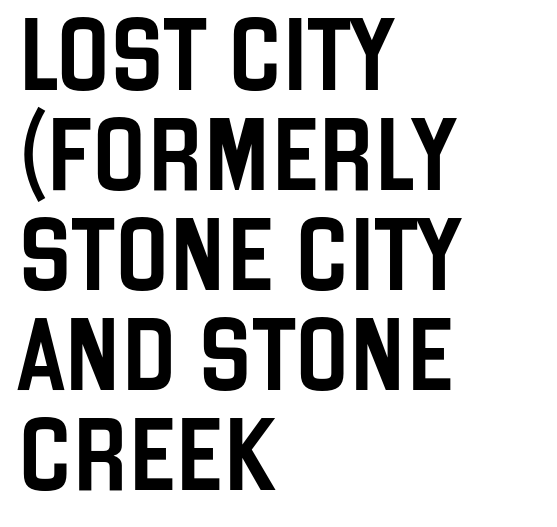
{"serif": "no", "italic": "no", "width": "condensed", "stroke_contrast": "low", "x_height": "large", "monospaced": "no", "underline": "no", "align": "left", "line_spacing": "normal", "line_spacing_ratio": 1.39, "letter_spacing": "normal", "letter_spacing_em": 0.0, "glyph_px": 72}
